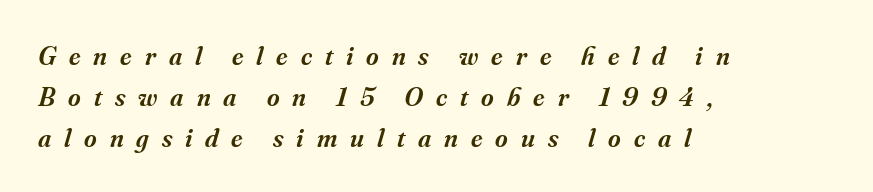
The image shows 27 px text type, italic (leaning right); set left-aligned, normal line spacing (1.51x), unusually wide letter spacing (+0.48 em), not underlined.
